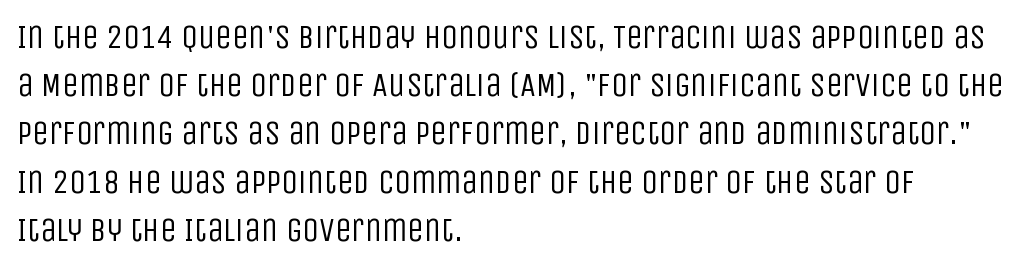
The image shows 33 px regular-weight, condensed sans-serif type, upright; set left-aligned, normal line spacing (1.46x), normal letter spacing, not underlined; low stroke contrast and a large x-height.
